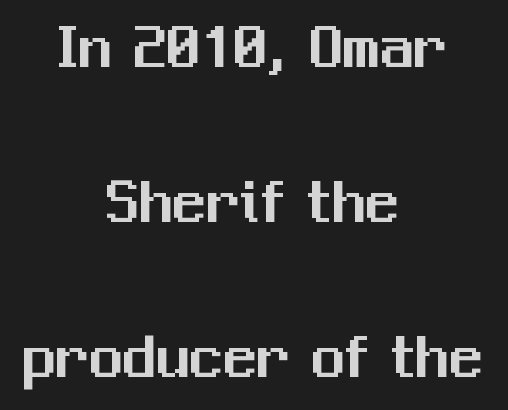
Q: Is the text italic (slanted)? A: No, it is upright.
Q: Is the typeface a serif or a sans-serif typeface? A: Sans-serif.
Q: Is the text underlined? A: No.
Q: How is the paragraph aligned? A: Centered.
Q: Is the spacing between letters normal or unusually wide? A: Normal.
Q: Is the spacing between lines tight, normal or loose? A: Loose.
Q: Width (condensed, normal, or wide)? A: Normal.
Q: Stroke contrast? A: Medium.
Q: x-height? A: Medium.
Q: Monospaced? A: No.
